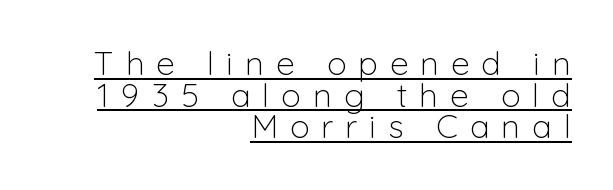
The face used here is proportionally spaced, like ordinary book or web type. The lines are packed closely together with very little leading. Designer's note — italics off, roman on. The typesetter chose a ragged-left arrangement here. A rule runs beneath these lines of type. This sample uses a sans-serif face.
